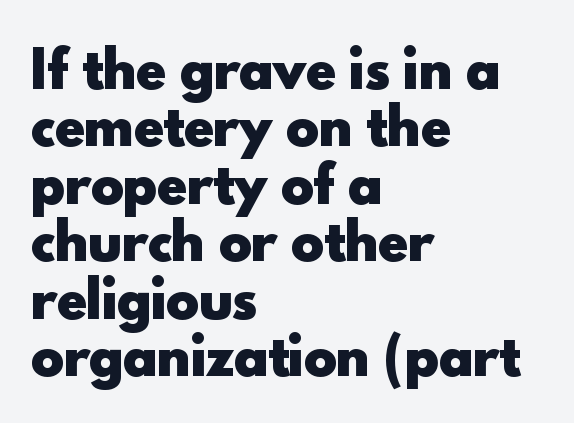
{"serif": "no", "italic": "no", "bold": "yes", "weight": "heavy", "width": "normal", "x_height": "small", "monospaced": "no", "underline": "no", "align": "left", "line_spacing": "tight", "line_spacing_ratio": 1.15, "letter_spacing": "normal", "letter_spacing_em": 0.0, "glyph_px": 50}
